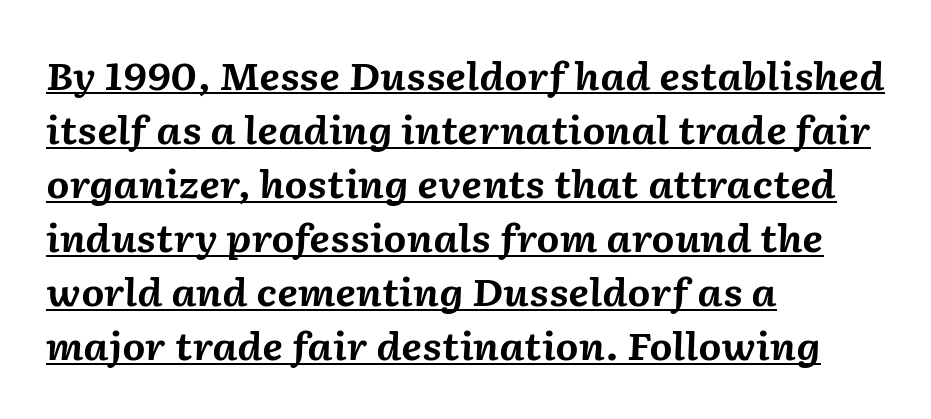
This rendering features underlined lettering. The paragraph shown leans on its left margin. Is this a fixed-width face? No — the glyphs have proportional, varying widths. Students, note that the glyphs here touch the page at normal intervals. In terms of posture, this sample is oblique.
